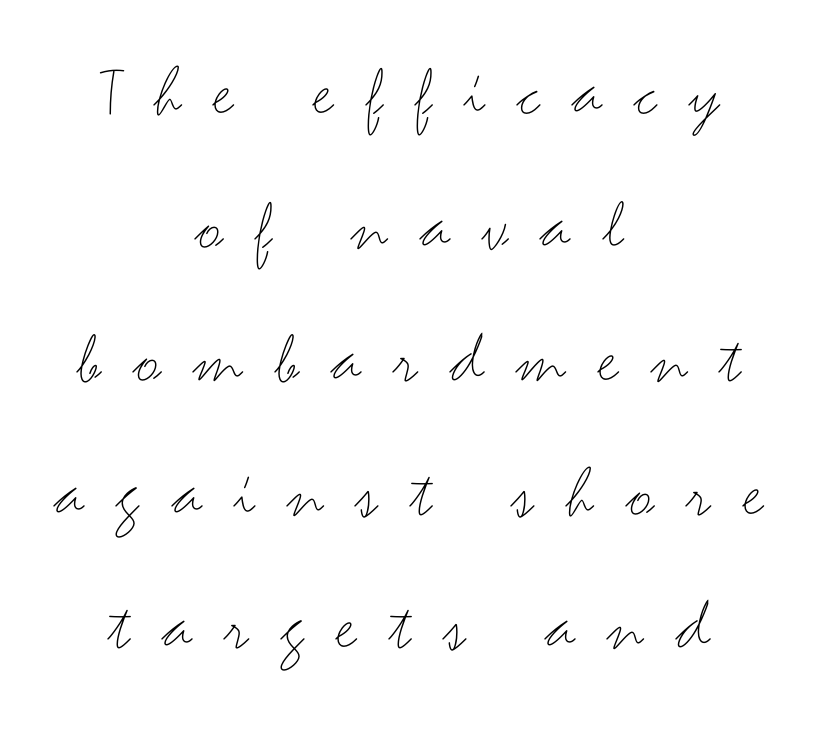
Q: Is the text bold? A: No.
Q: Is the text italic (slanted)? A: Yes.
Q: Is the typeface a serif or a sans-serif typeface? A: Sans-serif.
Q: Is the text underlined? A: No.
Q: How is the paragraph aligned? A: Centered.
Q: Is the spacing between letters normal or unusually wide? A: Unusually wide.
Q: Width (condensed, normal, or wide)? A: Wide.
Q: Stroke contrast? A: Medium.
Q: x-height? A: Small.
Q: Monospaced? A: No.
